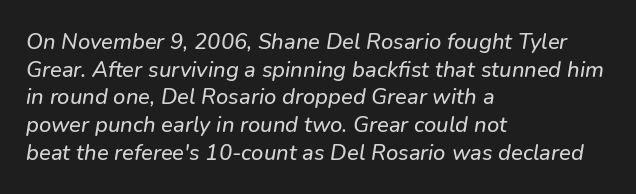
Q: Is the text underlined? A: No.
Q: How is the paragraph aligned? A: Left-aligned.
Q: Is the spacing between letters normal or unusually wide? A: Normal.
Q: Is the spacing between lines tight, normal or loose? A: Normal.
